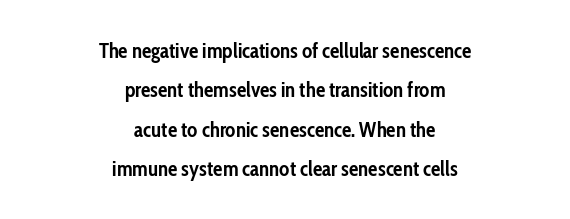
Characters remain perfectly vertical along every line. Pretty heavy lettering here — definitely bold. Only glyphs here, with clear space below each row. The compositor balanced each line on the midline. This sample uses plain, unmodified letter spacing.
